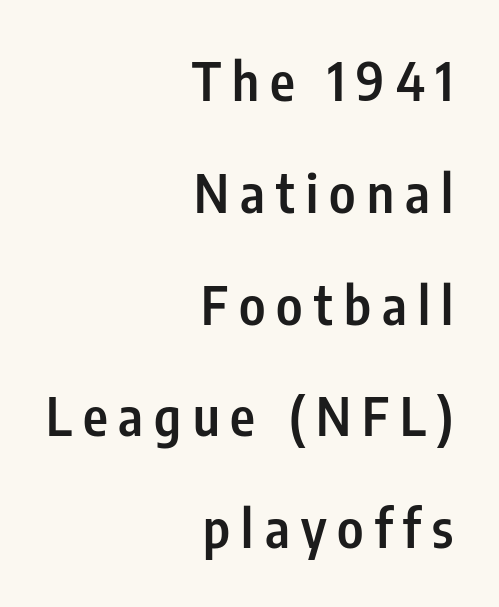
Q: Is the text bold? A: Semi-bold.
Q: Is the text italic (slanted)? A: No, it is upright.
Q: Is the typeface a serif or a sans-serif typeface? A: Sans-serif.
Q: Is the text underlined? A: No.
Q: How is the paragraph aligned? A: Right-aligned.
Q: Is the spacing between letters normal or unusually wide? A: Unusually wide.
Q: Is the spacing between lines tight, normal or loose? A: Loose.
Q: Width (condensed, normal, or wide)? A: Condensed.
Q: Stroke contrast? A: Low.
Q: x-height? A: Medium.
Q: Monospaced? A: No.
